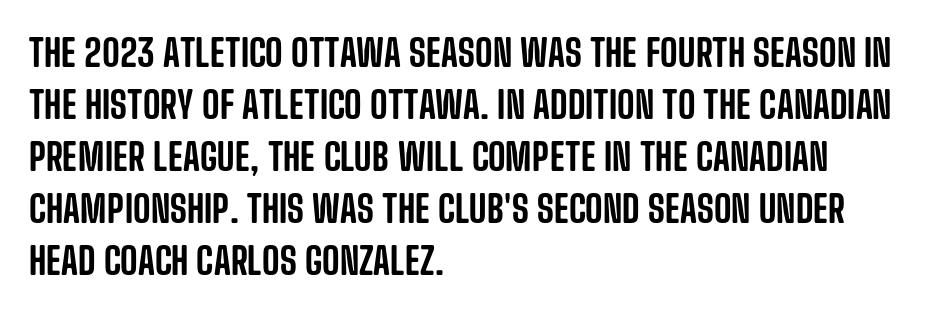
The image shows 38 px condensed sans-serif type, upright; set left-aligned, normal line spacing (1.37x), normal letter spacing, not underlined; low stroke contrast and a large x-height.
